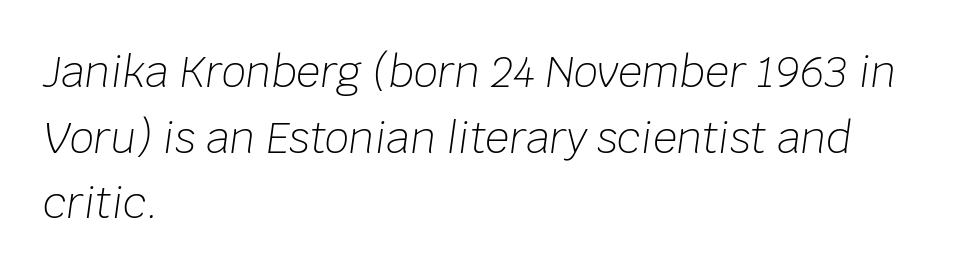
Q: Is the text bold? A: No.
Q: Is the text italic (slanted)? A: Yes, it leans right by about 8 degrees.
Q: Is the text underlined? A: No.
Q: How is the paragraph aligned? A: Left-aligned.
Q: Is the spacing between letters normal or unusually wide? A: Normal.
Q: Is the spacing between lines tight, normal or loose? A: Normal.
Q: Width (condensed, normal, or wide)? A: Normal.
Q: Stroke contrast? A: Low.
Q: x-height? A: Large.
Q: Monospaced? A: No.
